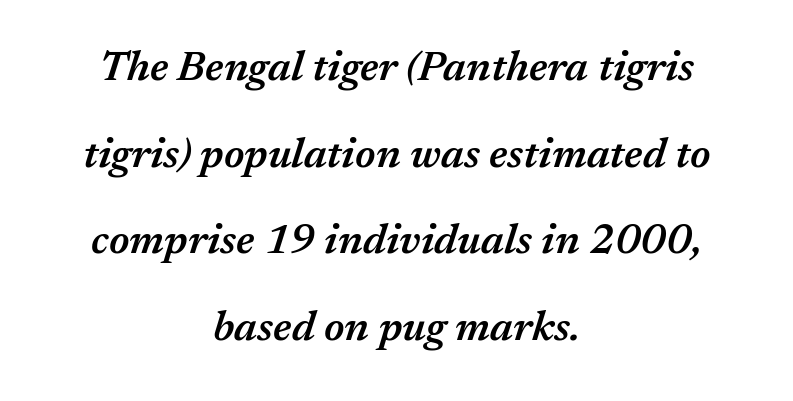
Q: Is the text bold? A: Semi-bold.
Q: Is the text italic (slanted)? A: Yes, it leans right by about 17 degrees.
Q: Is the text underlined? A: No.
Q: How is the paragraph aligned? A: Centered.
Q: Is the spacing between letters normal or unusually wide? A: Normal.
Q: Is the spacing between lines tight, normal or loose? A: Loose.
Q: Width (condensed, normal, or wide)? A: Normal.
Q: Stroke contrast? A: Medium.
Q: x-height? A: Medium.
Q: Monospaced? A: No.
